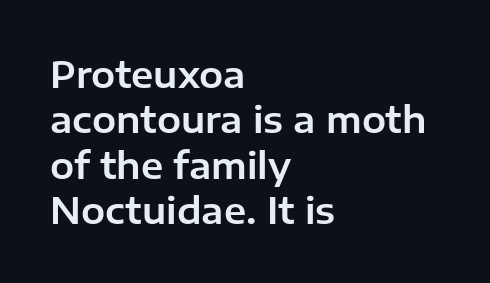
Words float on clear page, feet unadorned. Caption: standard tracking, unaltered. The lines are quadded left. The line-height multiplier appears to be the usual default.
